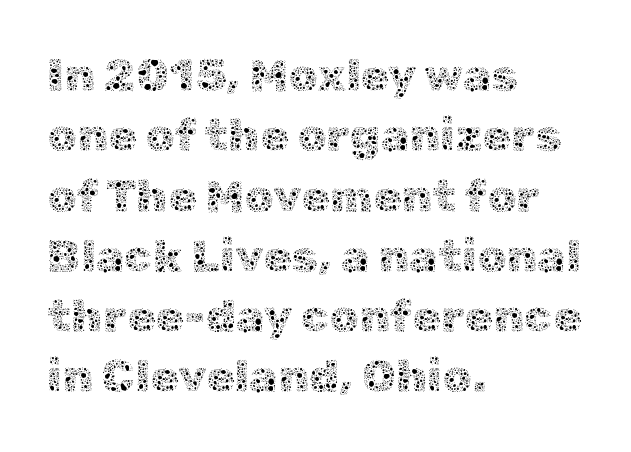
Q: Is the text bold? A: No.
Q: Is the text italic (slanted)? A: No, it is upright.
Q: Is the text underlined? A: No.
Q: How is the paragraph aligned? A: Left-aligned.
Q: Is the spacing between letters normal or unusually wide? A: Normal.
Q: Is the spacing between lines tight, normal or loose? A: Normal.
Q: Width (condensed, normal, or wide)? A: Normal.
Q: x-height? A: Medium.
Q: Monospaced? A: No.
